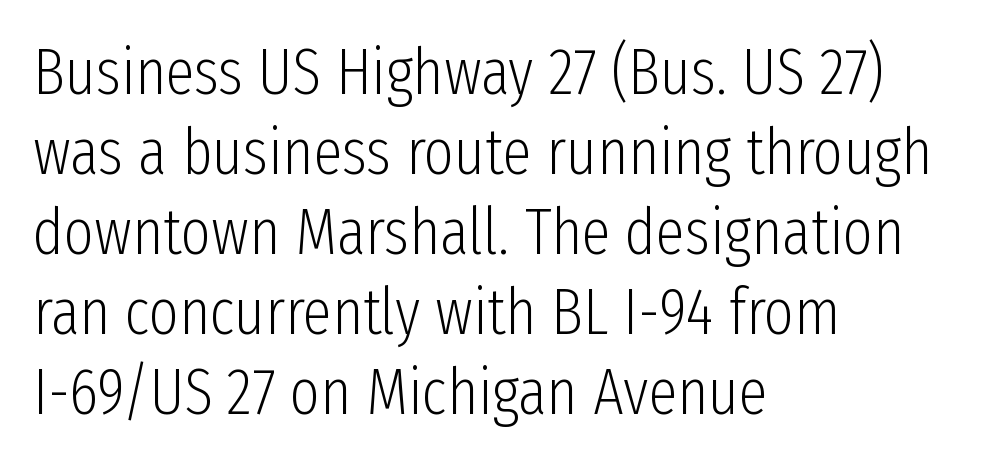
{"serif": "no", "italic": "no", "bold": "no", "weight": "light", "width": "condensed", "stroke_contrast": "low", "x_height": "medium", "monospaced": "no", "underline": "no", "align": "left", "line_spacing_ratio": 1.23, "letter_spacing": "normal", "letter_spacing_em": 0.0, "glyph_px": 65}
